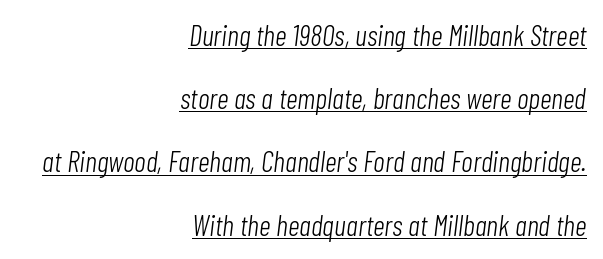
The image shows 29 px light, condensed type, italic (leaning right); set right-aligned, loose line spacing (2.18x), normal letter spacing, underlined; low stroke contrast and a medium x-height.
